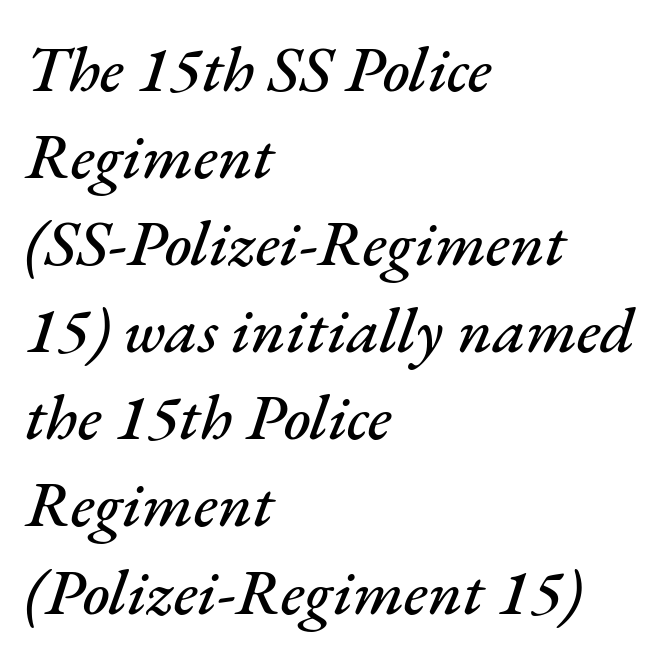
This rendering features lettering with no underline. Style check: oblique. A typesetter would call this proportional, since set widths differ per character. A typesetter would call this leading conventional body-copy spacing. The setting favours the left margin, as ordinary paragraphs usually do.
